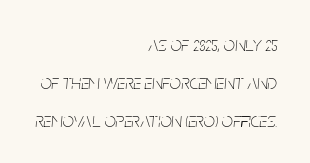
Underline: absent. The weight tops out at a normal text grade. Style check: oblique. The tracking reads as untouched default to a designer's eye. The compositor pushed each line to the right boundary.
